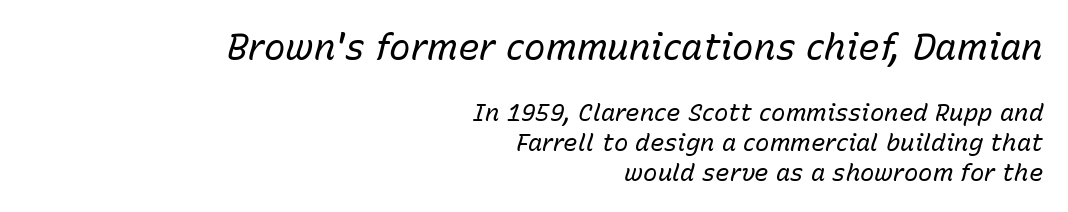
This rendering uses right alignment, leaving the left contour irregular. When letters slant like this, we call the style italic. The first block has been scaled up relative to the second. Words appear dense and cohesive because spacing is normal. This sample has the flowing, uneven cadence of proportional lettering. Has an underline been added? It has not.
